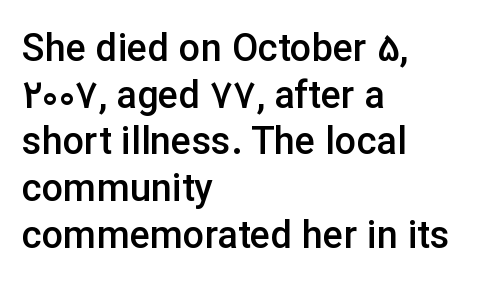
Q: Is the text bold? A: Semi-bold.
Q: Is the text italic (slanted)? A: No, it is upright.
Q: Is the typeface a serif or a sans-serif typeface? A: Sans-serif.
Q: Is the text underlined? A: No.
Q: How is the paragraph aligned? A: Left-aligned.
Q: Is the spacing between letters normal or unusually wide? A: Normal.
Q: Width (condensed, normal, or wide)? A: Normal.
Q: Stroke contrast? A: Low.
Q: x-height? A: Medium.
Q: Monospaced? A: No.
